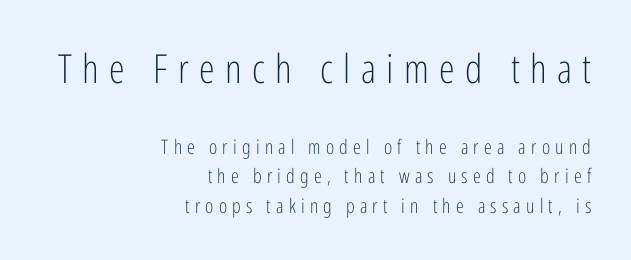
Examine the stroke ends and you'll find no serifs. Compared with a flush-left layout, this one pins lines to the opposite, right side. Every character sits straight up, as roman type does. Students, note that the glyphs here are deliberately spaced far apart. The glyphs are unaccompanied by any horizontal stroke below them. Rows of type keep a routine distance in the vertical direction.
